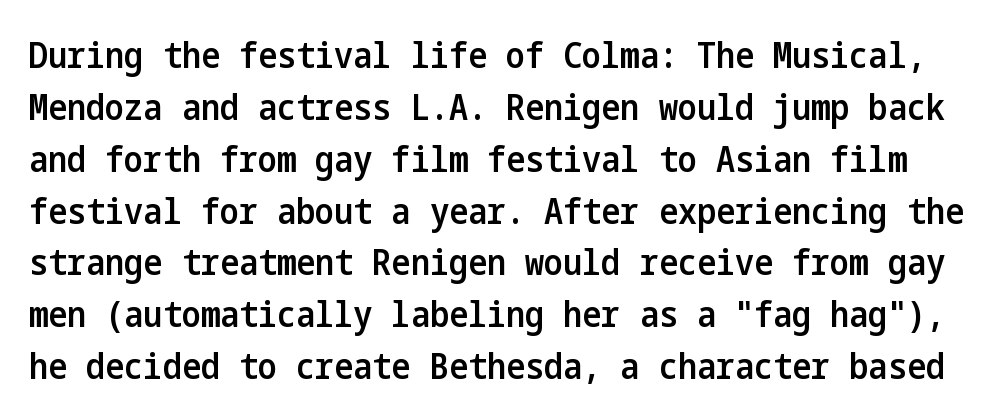
{"serif": "no", "italic": "no", "bold": "semi", "weight": "semibold", "width": "condensed", "stroke_contrast": "low", "x_height": "medium", "underline": "no", "line_spacing": "normal", "line_spacing_ratio": 1.44, "letter_spacing": "normal", "letter_spacing_em": 0.0, "glyph_px": 36}
